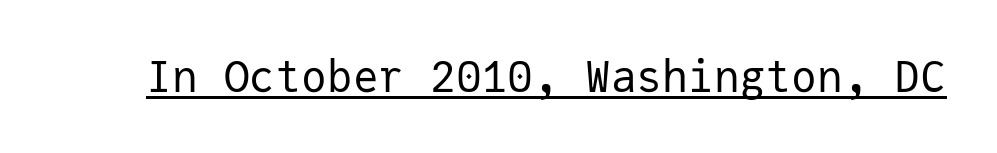
{"serif": "no", "italic": "no", "bold": "no", "weight": "regular", "width": "normal", "stroke_contrast": "low", "x_height": "medium", "monospaced": "yes", "underline": "yes", "letter_spacing": "normal", "letter_spacing_em": 0.0, "glyph_px": 43}
